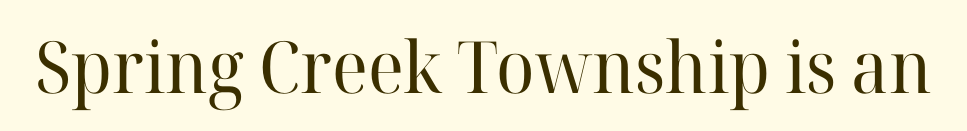
Underlining? Definitely not there. Here the glyphs are tracked normally, forming tight word shapes. Heft: none added — not bold. Is this a fixed-width face? No — the glyphs have proportional, varying widths. These lines were composed using upright roman letters.
